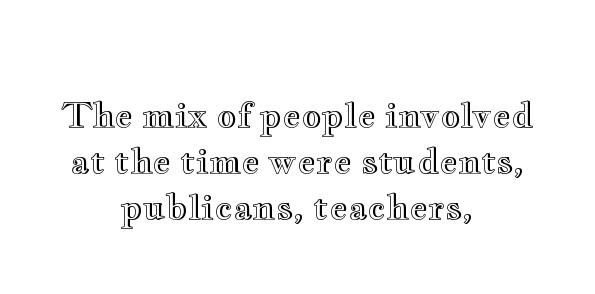
{"italic": "no", "width": "wide", "x_height": "small", "monospaced": "no", "underline": "no", "align": "center", "line_spacing": "normal", "line_spacing_ratio": 1.31, "letter_spacing": "normal", "letter_spacing_em": 0.0, "glyph_px": 35}
